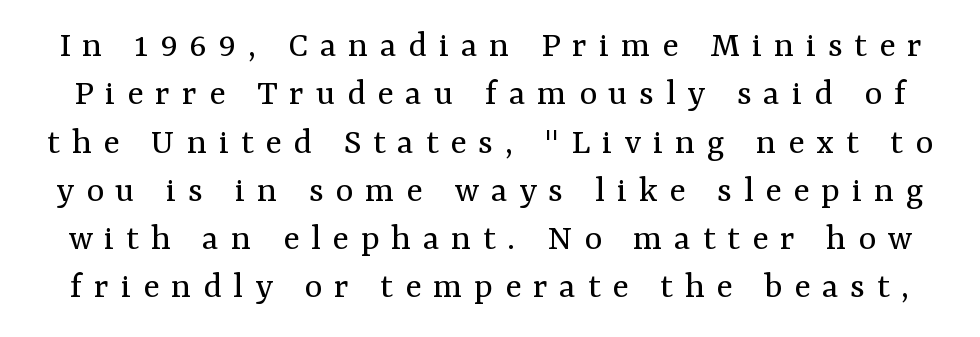
Q: Is the text bold? A: No.
Q: Is the text italic (slanted)? A: No, it is upright.
Q: Is the typeface a serif or a sans-serif typeface? A: Serif.
Q: Is the text underlined? A: No.
Q: Is the spacing between letters normal or unusually wide? A: Unusually wide.
Q: Is the spacing between lines tight, normal or loose? A: Normal.
Q: Width (condensed, normal, or wide)? A: Normal.
Q: Stroke contrast? A: Medium.
Q: x-height? A: Medium.
Q: Monospaced? A: No.
